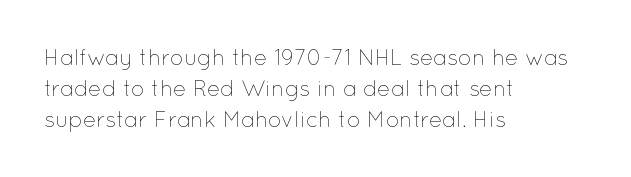
The words here are not underlined. Default kerning and tracking; the words read as compact shapes. The paragraph shown leans on its left margin. Posture: straight, roman, zero tilt. Vertical stems look standard width or narrower in stroke. Vertical spacing — default.
